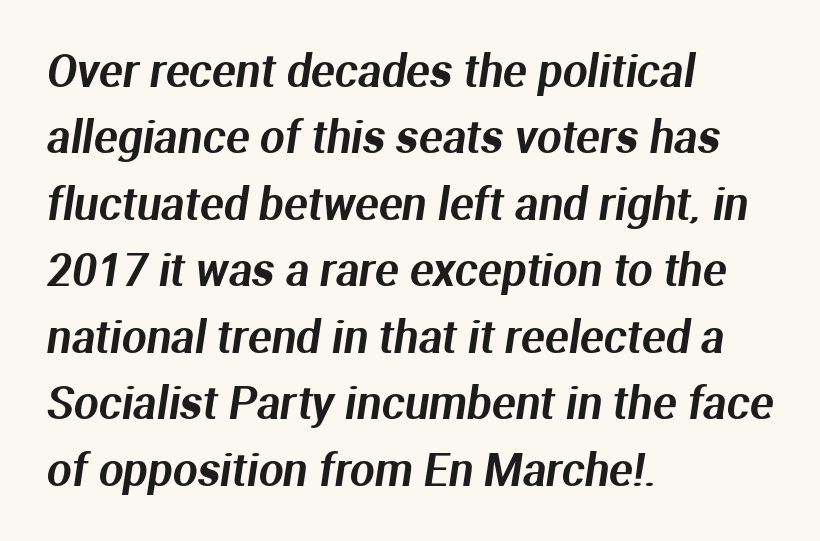
The image shows 44 px sans-serif type; set left-aligned, normal line spacing (1.51x), normal letter spacing, not underlined; medium stroke contrast and a medium x-height.
